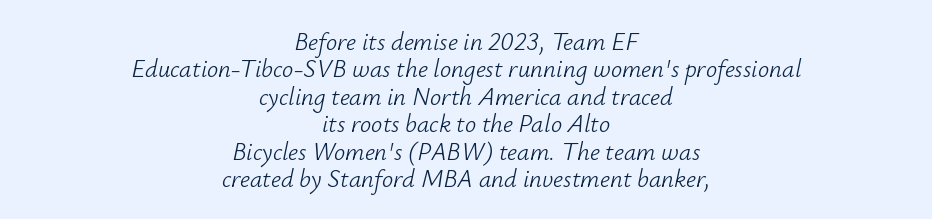
The image shows 25 px text type, italic (leaning right); set centered, tight line spacing (1.1x), normal letter spacing, not underlined.
